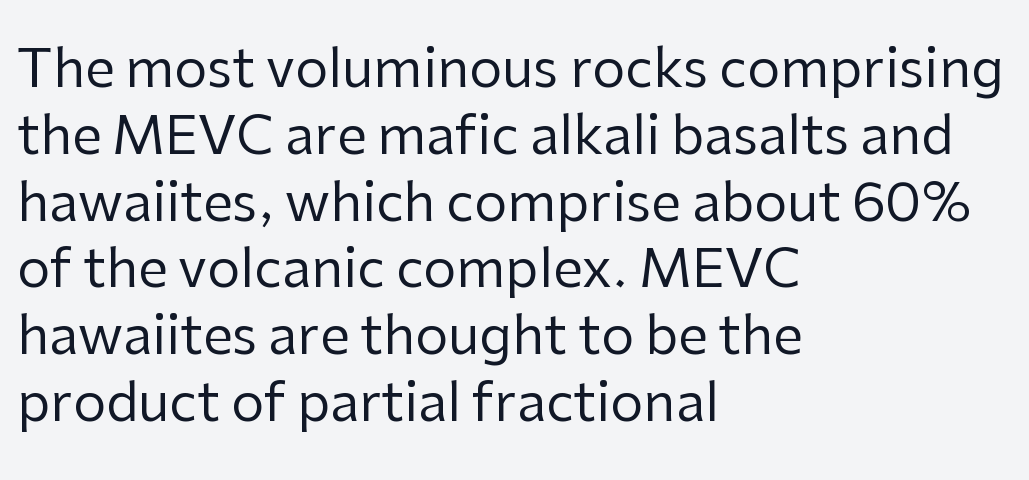
Casual observation: everything's shoved over to the left. Do the letters lean? They stand straight. The face used here is proportionally spaced, like ordinary book or web type. The type is set solid horizontally, with unmodified tracking.
